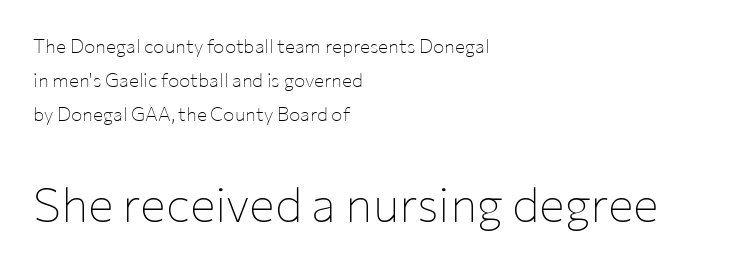
{"serif": "no", "italic": "no", "bold": "no", "weight": "thin", "width": "normal", "stroke_contrast": "low", "x_height": "medium", "monospaced": "no", "underline": "no", "align": "left", "line_spacing_ratio": 1.79, "letter_spacing": "normal", "letter_spacing_em": 0.0, "larger_block": "second", "size_ratio": 2.53, "glyph_px": 48}
